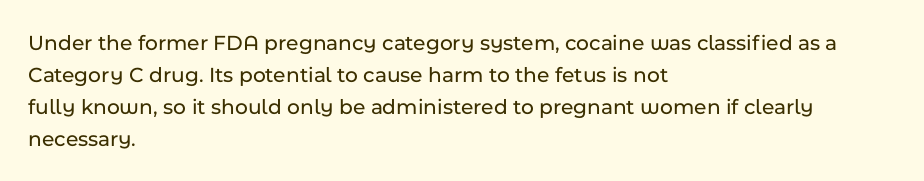
The image shows 22 px text type, upright; set left-aligned, normal line spacing (1.46x), normal letter spacing, not underlined.
